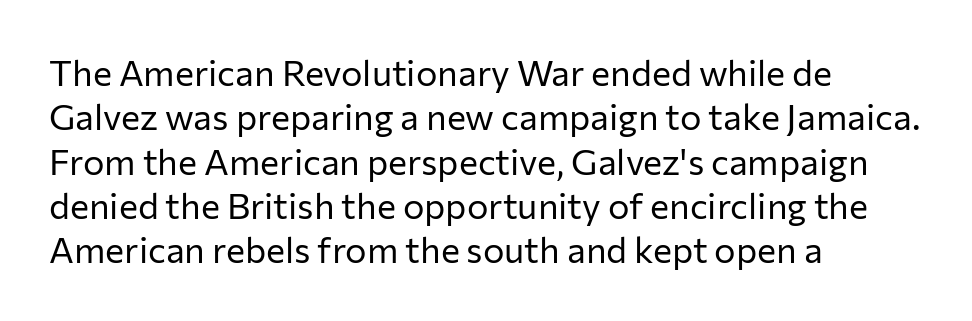
{"serif": "no", "italic": "no", "bold": "no", "weight": "regular", "width": "normal", "stroke_contrast": "low", "x_height": "medium", "monospaced": "no", "underline": "no", "align": "left", "line_spacing_ratio": 1.23, "letter_spacing": "normal", "letter_spacing_em": 0.0, "glyph_px": 36}
